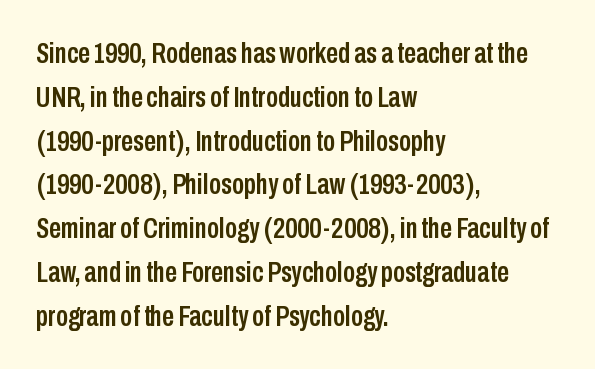
{"serif": "no", "italic": "no", "width": "condensed", "stroke_contrast": "low", "x_height": "medium", "monospaced": "no", "underline": "no", "align": "left", "line_spacing": "normal", "line_spacing_ratio": 1.46, "letter_spacing": "normal", "letter_spacing_em": 0.0, "glyph_px": 30}
